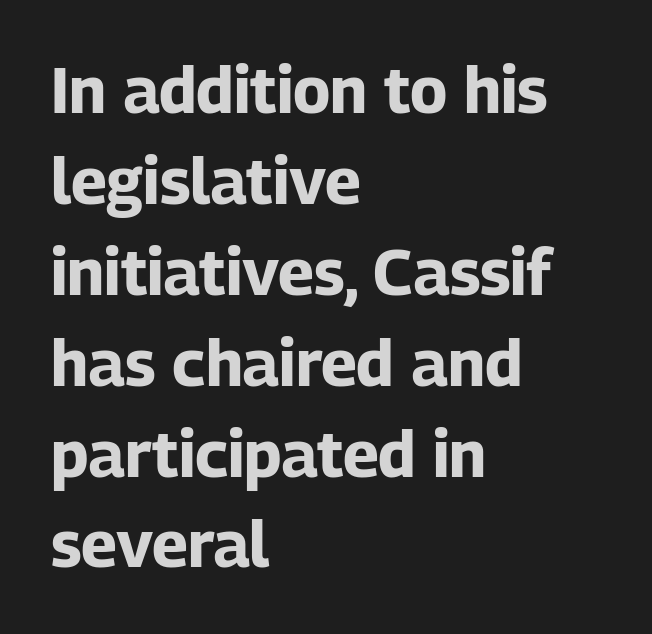
The image shows 64 px bold sans-serif type, upright; set left-aligned, normal line spacing (1.42x), normal letter spacing, not underlined; low stroke contrast and a medium x-height.
